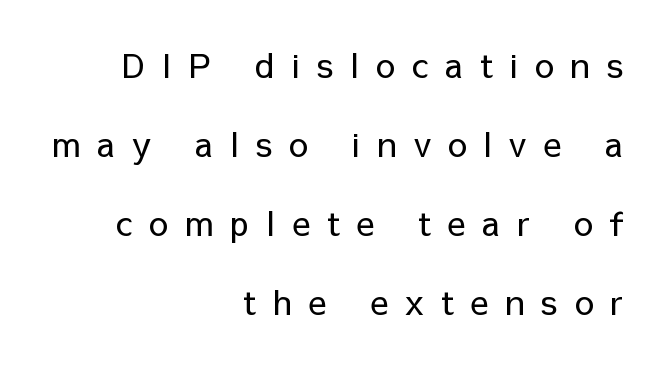
The letters advance in unequal steps, a hallmark of proportional type. Ink coverage per letter is moderate at most. The rendering shows plain stroke endings on the letterforms — a sans-serif design. Notice how the stems are strictly vertical — no italics here. Spacing between characters has been opened up far beyond the box default. Is there much room between lines? Yes — plenty of vertical air separates them.
